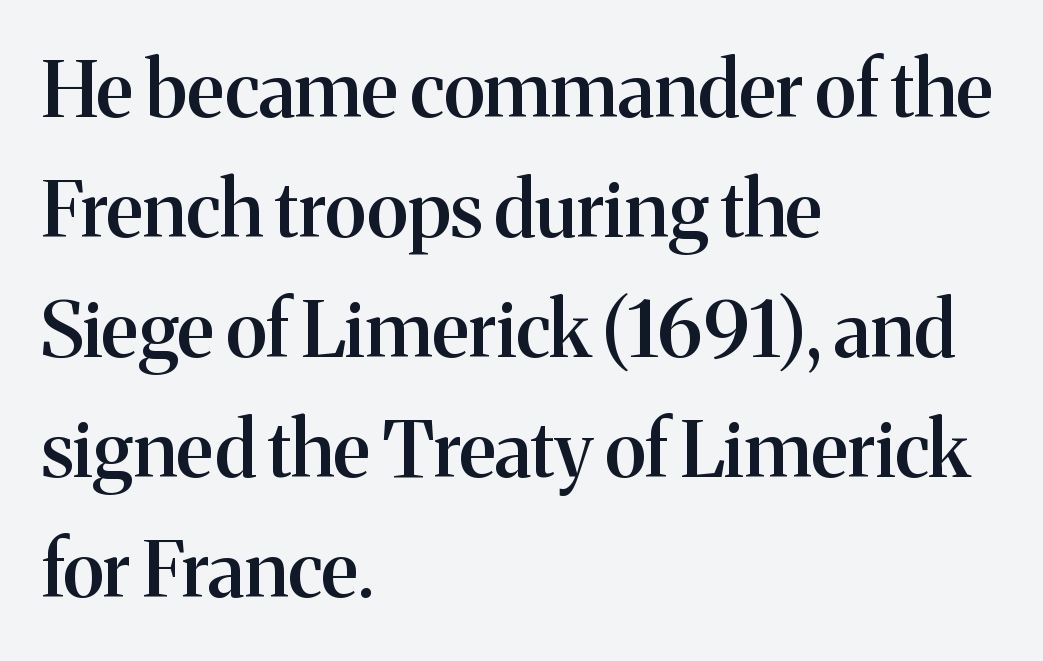
Is the block centered? No — it sits flush against the left margin. Note the varied advance widths — an 'i' is clearly narrower than an 'm'. Slightly chunky letters — semibold, I'd say, not full bold. Check where the strokes stop: tiny serifs finish them off. Does extra space separate the letters? No, they use regular spacing. The block of text has a typical density, with ordinary space between rows.
